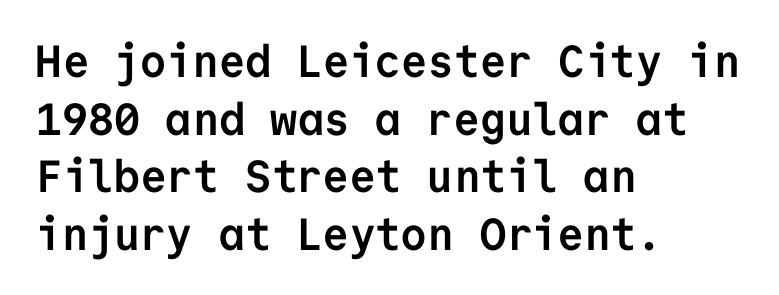
You can tell from the bare stems that sans-serif type was used. Compared with typical paragraphs, the rows here are spaced about the same. The face used here is monospaced, like something from a code editor. Unlike italic type, these characters show no tilt at all.
